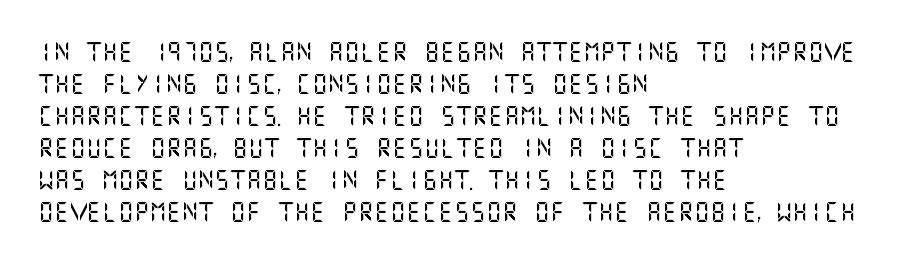
{"italic": "no", "underline": "no", "align": "left", "line_spacing": "normal", "line_spacing_ratio": 1.6, "letter_spacing": "normal", "letter_spacing_em": 0.0, "glyph_px": 20}
